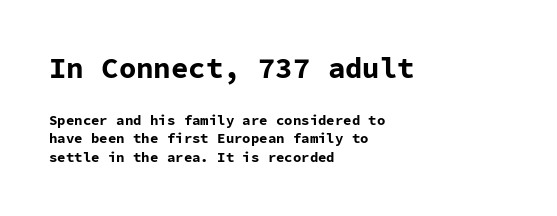
Left-aligned paragraph, ragged on the right. The rendering shows plain stroke endings on the letterforms — a sans-serif design. A clean baseline with only descenders dipping below it. The lettering holds an erect, upright posture throughout. Compared with typical body copy, the letter spacing here is the same. Every character here occupies the same horizontal width, giving the sample a typewriter-like rhythm.
